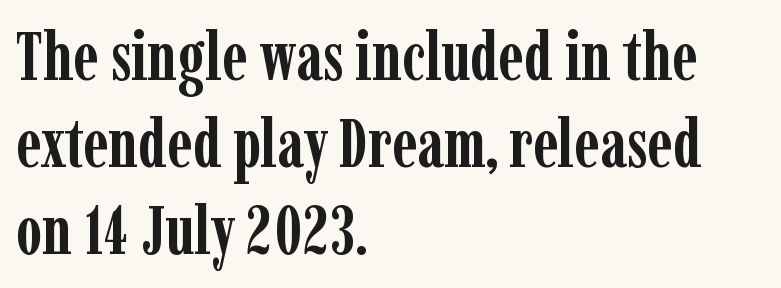
Think of a printed novel: that variable character pitch is what you see here. The rendering uses a moderate line-height, typical for paragraphs. Observe the ordinary spacing: letters are neighbours, not strangers. In terms of weight, the rendering is a true, heavy bold. The space directly below the letters is spotless.
